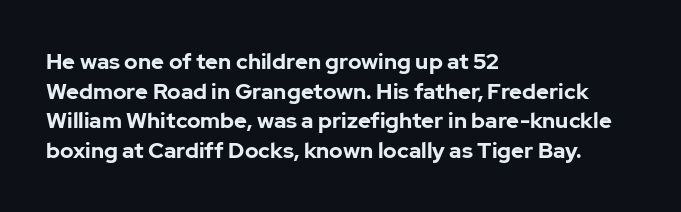
Caption: standard tracking, unaltered. Bold? Absolutely — the strokes are thick and heavy. Where is the straight margin? On the left. The line-height multiplier appears to be the usual default. Underlining? Definitely not there. Upright lettering throughout.
